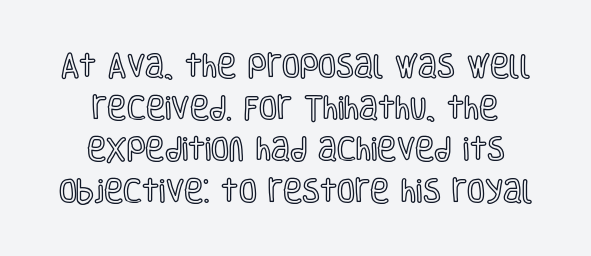
The image shows 26 px text type, upright; set normal line spacing (1.6x), normal letter spacing, not underlined.
